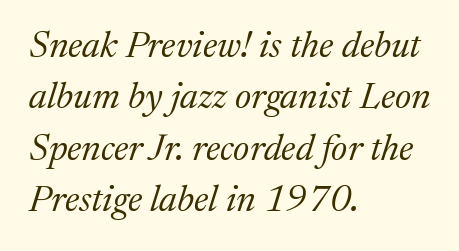
The image shows 37 px regular-weight serif type, italic (leaning right); set left-aligned, normal line spacing (1.39x), normal letter spacing, not underlined; medium stroke contrast and a medium x-height.
